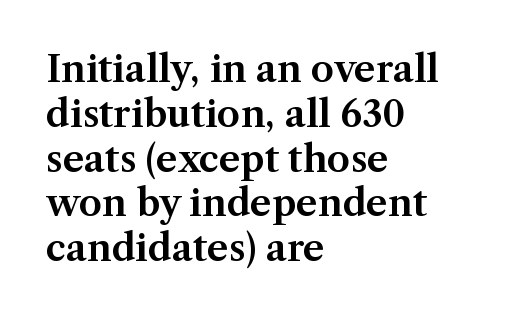
The image shows 37 px serif type, upright; set left-aligned, line spacing 1.21x, normal letter spacing, not underlined; medium stroke contrast and a medium x-height.
